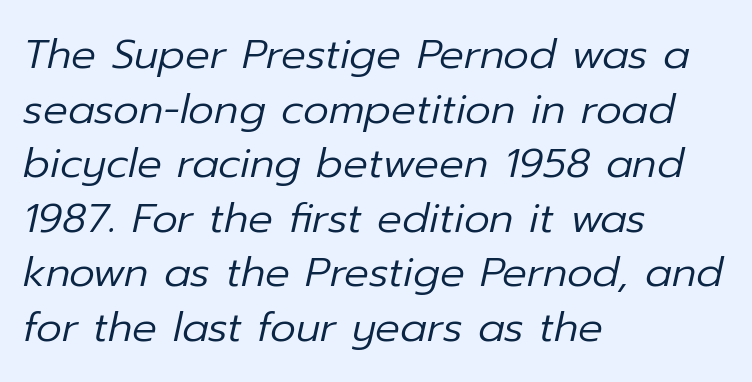
{"italic": "yes", "lean": "right", "slant_degrees": 12, "bold": "no", "weight": "regular", "width": "normal", "stroke_contrast": "low", "x_height": "medium", "monospaced": "no", "underline": "no", "align": "left", "line_spacing": "normal", "line_spacing_ratio": 1.33, "letter_spacing": "normal", "letter_spacing_em": 0.0, "glyph_px": 41}
